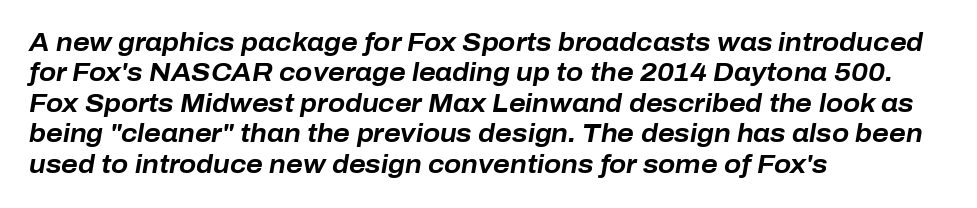
{"italic": "yes", "lean": "right", "slant_degrees": 10, "bold": "yes", "underline": "no", "align": "left", "line_spacing_ratio": 1.22, "letter_spacing": "normal", "letter_spacing_em": 0.0, "glyph_px": 25}
